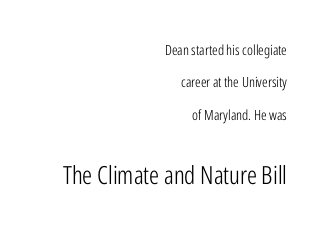
The image shows 25 px text type, upright; set right-aligned, loose line spacing (2.32x), normal letter spacing, not underlined; the second (bottom) block is 1.79x larger.
